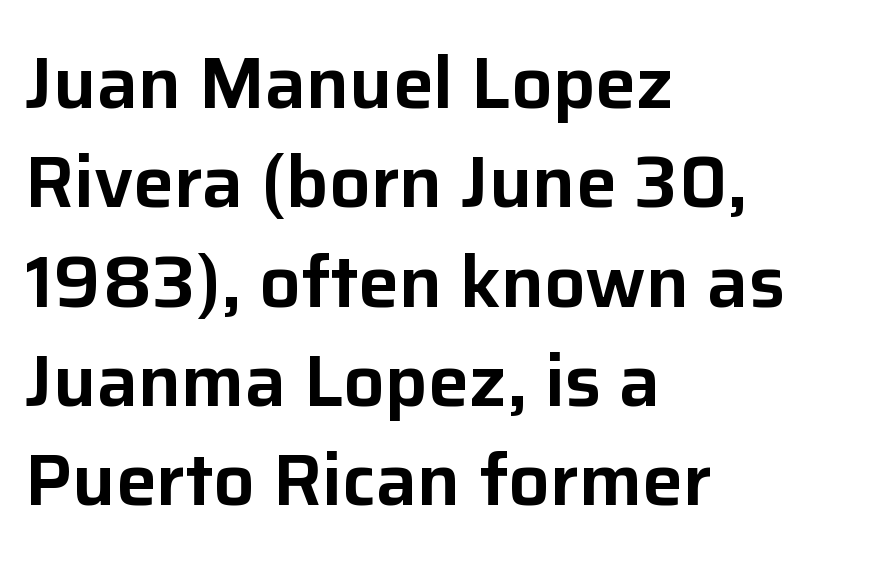
Q: Is the text italic (slanted)? A: No, it is upright.
Q: Is the typeface a serif or a sans-serif typeface? A: Sans-serif.
Q: Is the text underlined? A: No.
Q: How is the paragraph aligned? A: Left-aligned.
Q: Is the spacing between letters normal or unusually wide? A: Normal.
Q: Is the spacing between lines tight, normal or loose? A: Normal.
Q: Width (condensed, normal, or wide)? A: Normal.
Q: Stroke contrast? A: Low.
Q: x-height? A: Medium.
Q: Monospaced? A: No.
